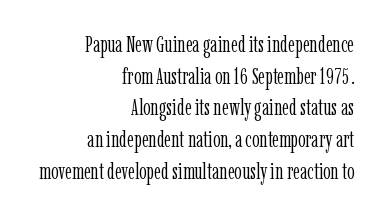
Observe the ordinary spacing: letters are neighbours, not strangers. The designer left line spacing at the default. The foot of each line stays bare and open. Leftover space on each line is placed entirely before the opening word.
